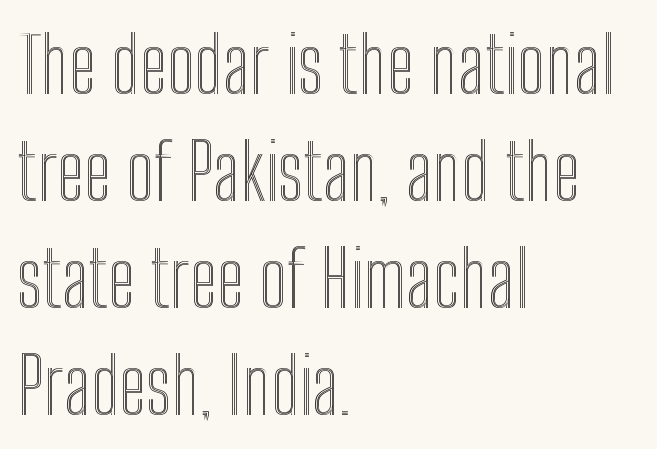
Layout note: lines flush left. In terms of posture, this sample is upright. Does the leading feel generous? No, just average. Note the varied advance widths — an 'i' is clearly narrower than an 'm'. Descenders hang freely into open space. The line texture is even and compact thanks to regular tracking.
